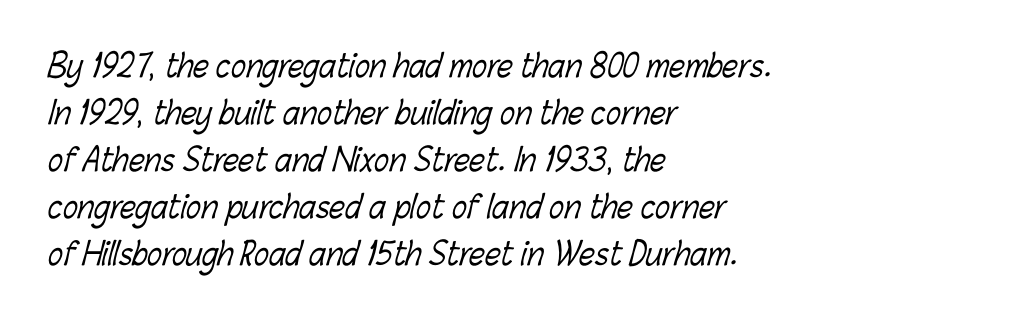
The image shows 31 px light, condensed type; set left-aligned, normal line spacing (1.52x), normal letter spacing, not underlined; low stroke contrast and a medium x-height.
